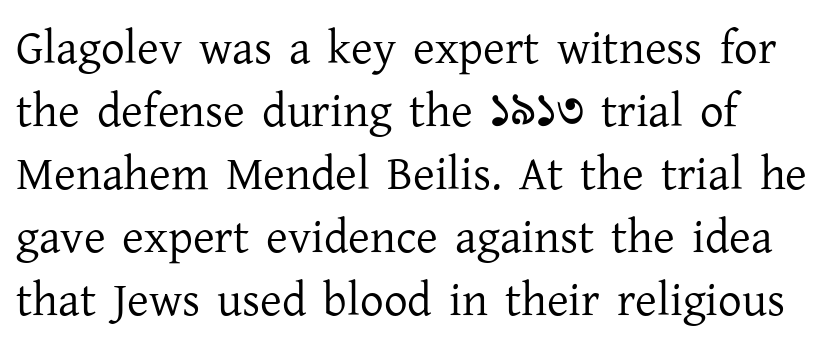
The image shows 47 px regular-weight serif type, upright; set normal line spacing (1.34x), normal letter spacing, not underlined; low stroke contrast and a medium x-height.
